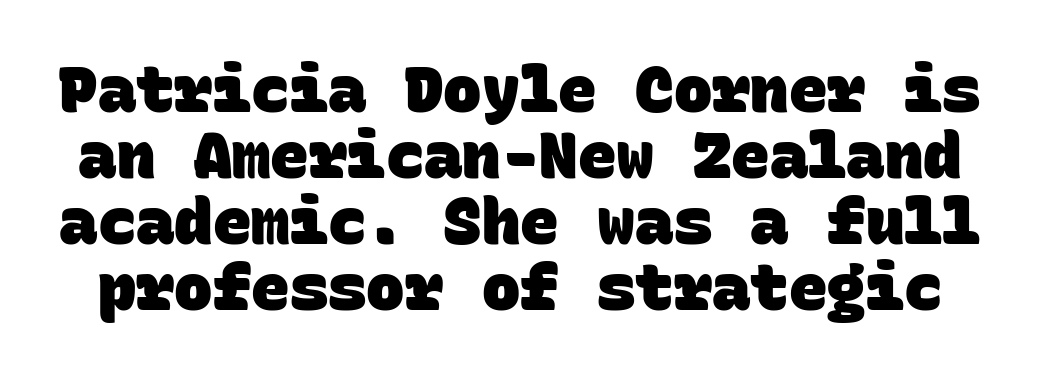
The letters march in equal steps, a hallmark of fixed-pitch type. This sample uses a sans-serif face. The space between consecutive lines is stingy. Stroke thickness is high; the sample reads as a true bold. Rule under the text: the space is simply empty. Default kerning and tracking; the words read as compact shapes.
